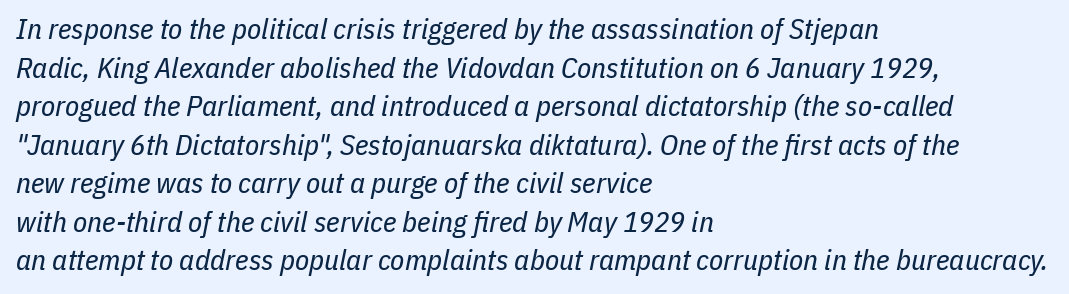
{"italic": "yes", "lean": "right", "slant_degrees": 11, "bold": "no", "weight": "regular", "width": "condensed", "stroke_contrast": "low", "x_height": "medium", "monospaced": "no", "underline": "no", "align": "left", "line_spacing": "normal", "line_spacing_ratio": 1.33, "letter_spacing": "normal", "letter_spacing_em": 0.0, "glyph_px": 29}
